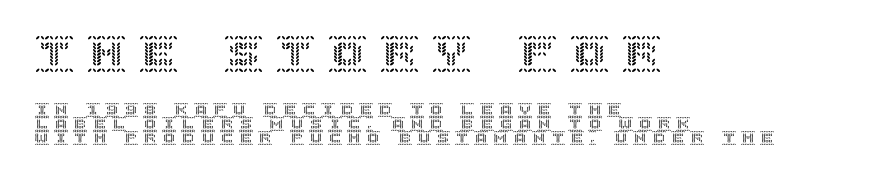
If you measured baseline to baseline, you'd find a short distance. A student would notice the top passage is typeset larger than what follows. Beneath every word, the page is bare. The axis of the letterforms is exactly vertical. All the whitespace from short lines collects on the right. Loose tracking; the words dissolve into strings of separated letters.
